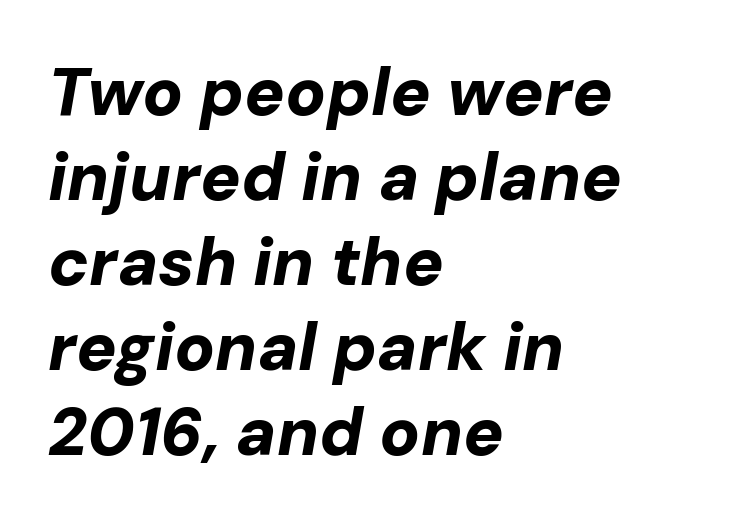
The image shows 67 px bold type, italic (leaning right); set left-aligned, normal line spacing (1.27x), normal letter spacing, not underlined; low stroke contrast and a medium x-height.
